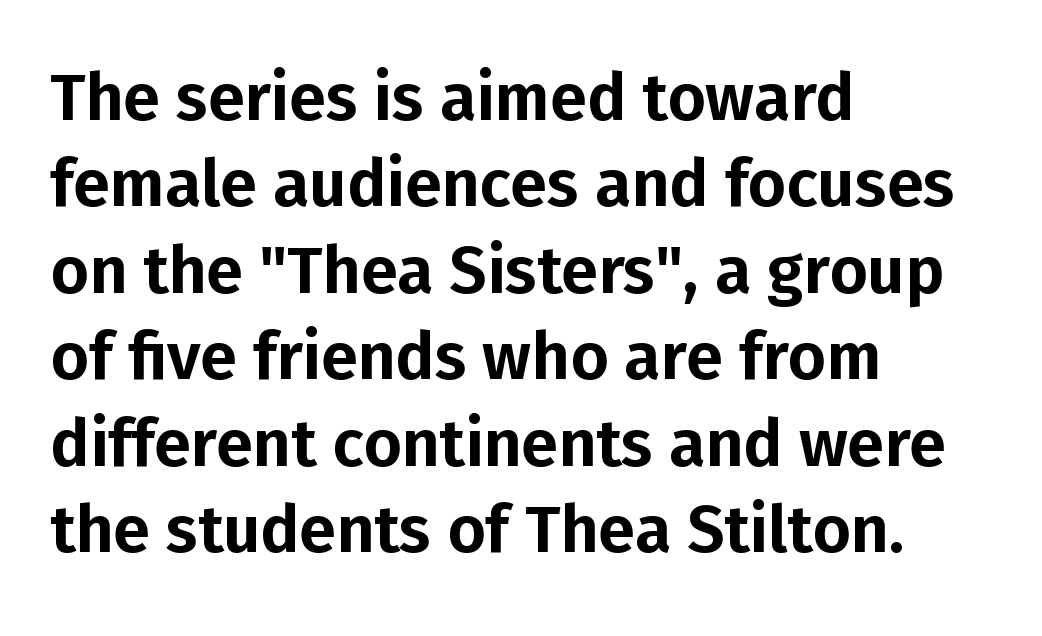
The image shows 66 px sans-serif type, upright; set left-aligned, normal line spacing (1.31x), normal letter spacing, not underlined; low stroke contrast and a medium x-height.
